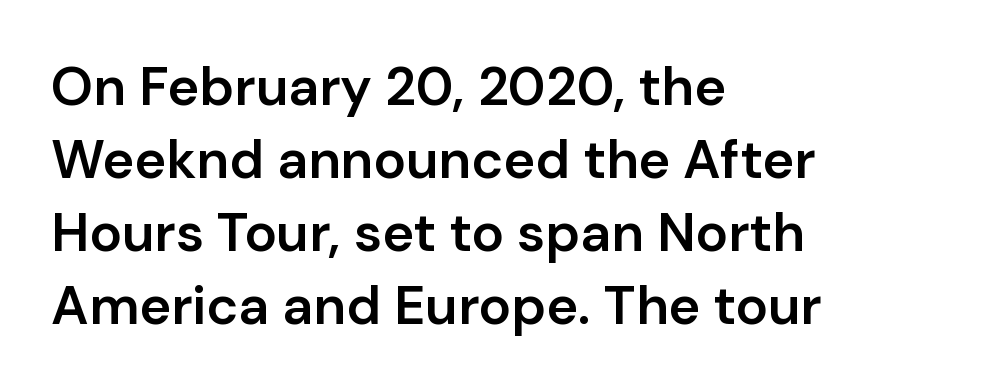
Compared with a centered layout, this one pins lines to the left instead. The typography opts for an upright posture over an oblique one. Unmarked baselines from the first word to the last. The face used here is a semibold: visibly heavier than regular, lighter than bold. Are there feet on the stems? There aren't — it's a sans. Does the leading feel generous? No, just average.
